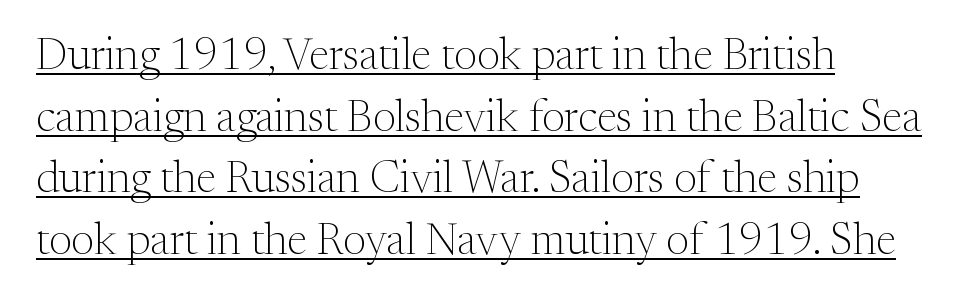
Q: Is the text bold? A: No.
Q: Is the text italic (slanted)? A: No, it is upright.
Q: Is the typeface a serif or a sans-serif typeface? A: Serif.
Q: Is the text underlined? A: Yes.
Q: How is the paragraph aligned? A: Left-aligned.
Q: Is the spacing between letters normal or unusually wide? A: Normal.
Q: Is the spacing between lines tight, normal or loose? A: Normal.
Q: Width (condensed, normal, or wide)? A: Normal.
Q: Stroke contrast? A: Medium.
Q: x-height? A: Medium.
Q: Monospaced? A: No.
